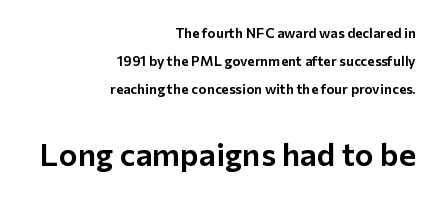
The image shows 32 px sans-serif type, upright; set right-aligned, loose line spacing (2.01x), normal letter spacing, not underlined; the second (bottom) block is 2.29x larger; low stroke contrast and a medium x-height.
